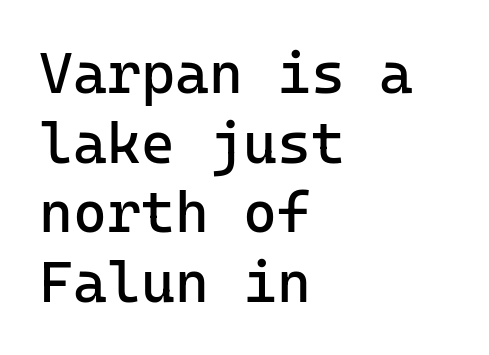
Has an underline been added? It has not. The tracking reads as untouched default to a designer's eye. Do the letters lean? They stand straight. Does the copy run flush right? No — it runs flush left. The designer went with a sans here, leaving each stem footless. Is this a fixed-width face? Yes — each glyph sits in an identical cell.
